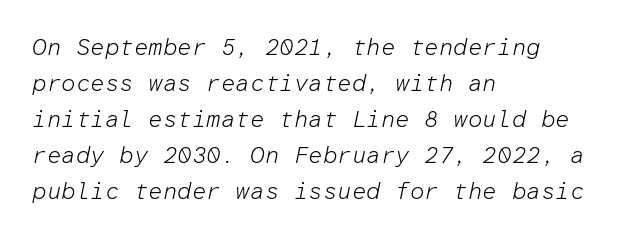
Q: Is the text bold? A: No.
Q: Is the text italic (slanted)? A: Yes, it leans right by about 12 degrees.
Q: Is the text underlined? A: No.
Q: How is the paragraph aligned? A: Left-aligned.
Q: Is the spacing between letters normal or unusually wide? A: Normal.
Q: Is the spacing between lines tight, normal or loose? A: Normal.
